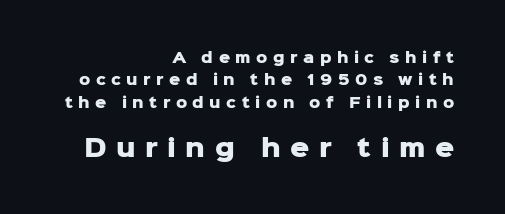
{"italic": "no", "bold": "yes", "underline": "no", "align": "right", "line_spacing": "normal", "line_spacing_ratio": 1.6, "letter_spacing": "wide", "letter_spacing_em": 0.39, "larger_block": "second", "size_ratio": 1.71, "glyph_px": 24}
